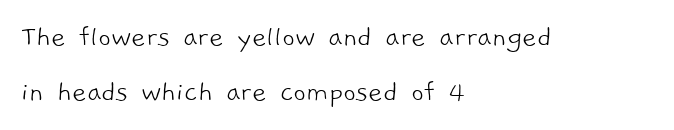
The image shows 31 px light sans-serif type; set left-aligned, line spacing 1.78x, normal letter spacing, not underlined; low stroke contrast and a medium x-height.
